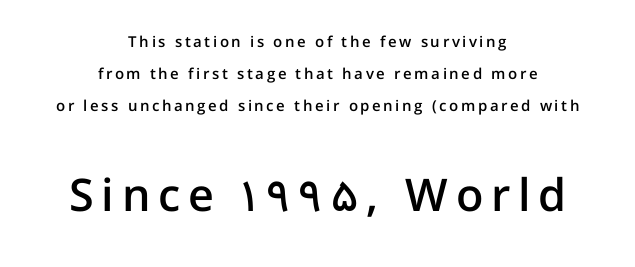
Q: Is the text bold? A: Semi-bold.
Q: Is the text italic (slanted)? A: No, it is upright.
Q: Is the typeface a serif or a sans-serif typeface? A: Sans-serif.
Q: Is the text underlined? A: No.
Q: How is the paragraph aligned? A: Centered.
Q: Is the spacing between lines tight, normal or loose? A: Loose.
Q: Which block of text is set in a larger size, the first (top) or the second (bottom)? A: The second (bottom) one.
Q: Width (condensed, normal, or wide)? A: Normal.
Q: Stroke contrast? A: Low.
Q: x-height? A: Medium.
Q: Monospaced? A: No.
